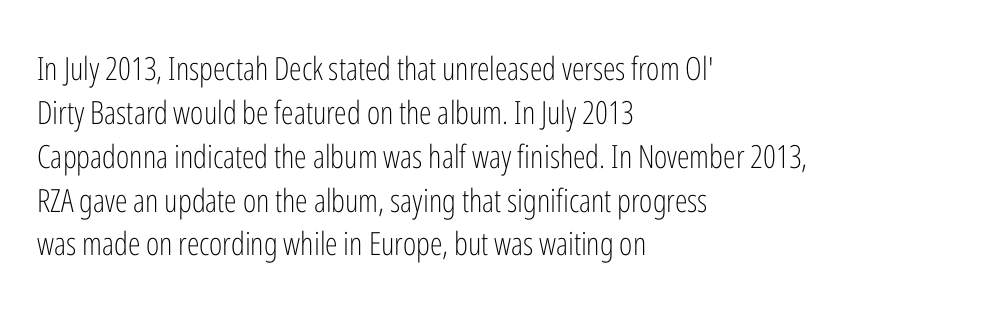
The image shows 32 px light, condensed sans-serif type, upright; set left-aligned, normal line spacing (1.37x), normal letter spacing, not underlined; low stroke contrast and a medium x-height.
